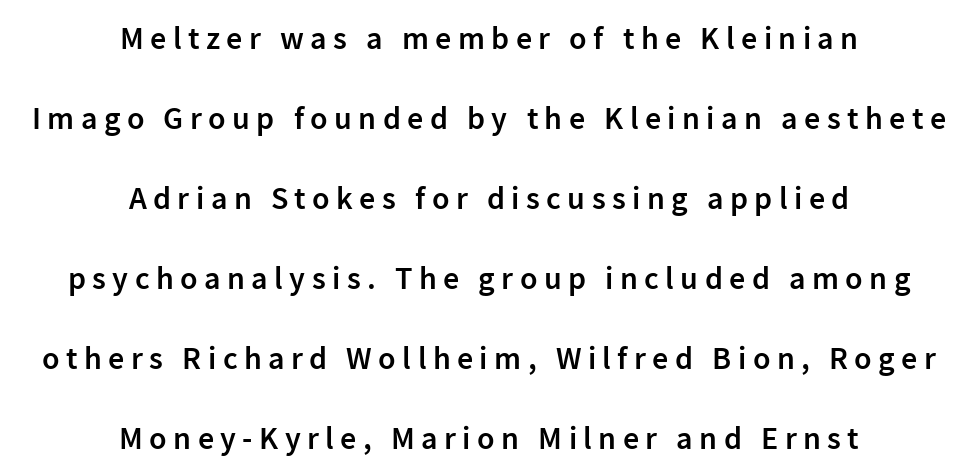
The rendering uses natural spacing where letterforms have individual widths. Type style note: lacks serifs. Descender tails drop into unmarked territory. Is the type bold? Partly — it's a semibold, heavier than regular but not fully bold.
